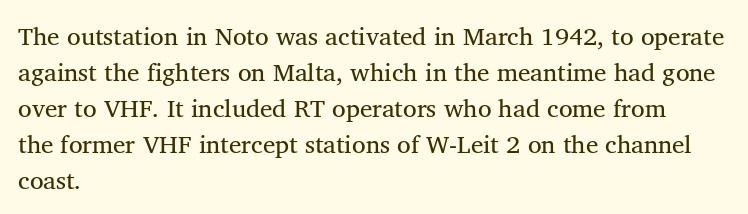
The image shows 25 px text type; set left-aligned, normal line spacing (1.44x), normal letter spacing, not underlined.
